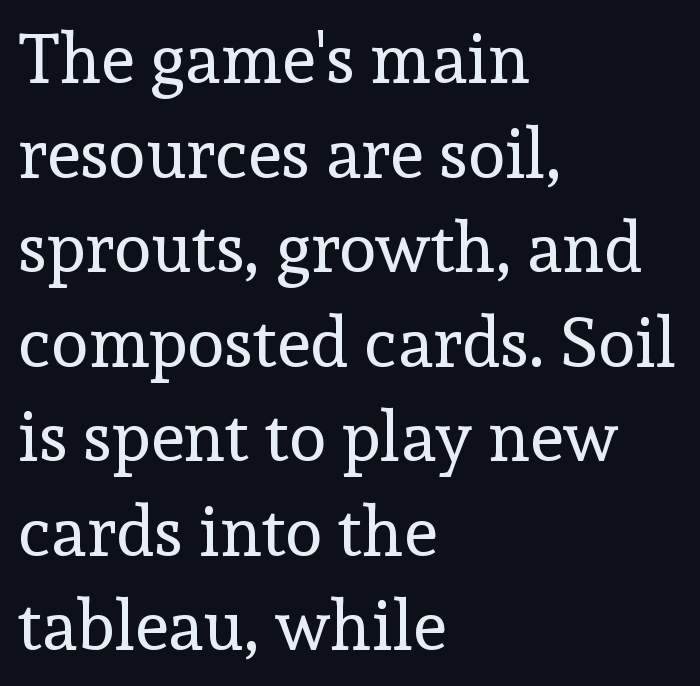
{"serif": "yes", "italic": "no", "bold": "no", "weight": "regular", "width": "normal", "x_height": "medium", "monospaced": "no", "underline": "no", "align": "left", "line_spacing": "normal", "line_spacing_ratio": 1.37, "letter_spacing": "normal", "letter_spacing_em": 0.0, "glyph_px": 69}
